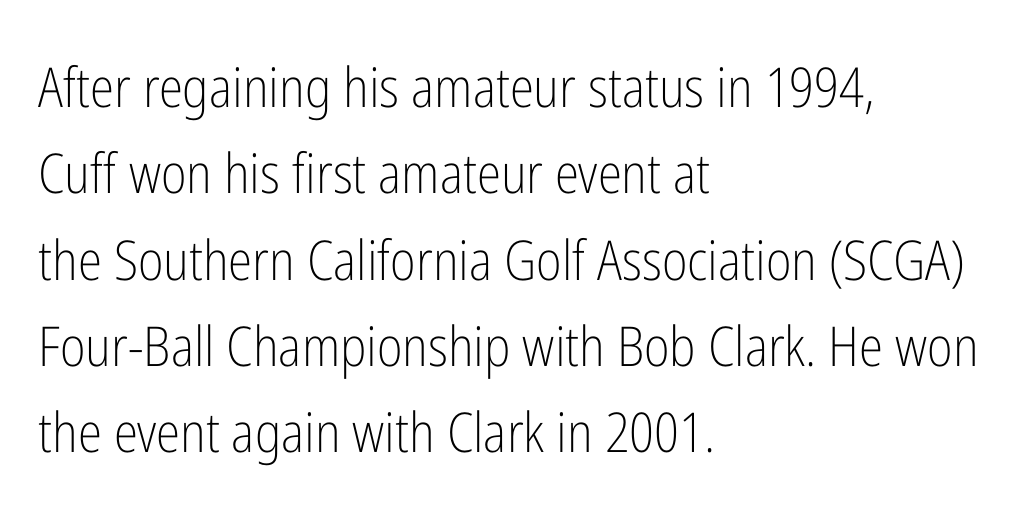
The face used here is proportionally spaced, like ordinary book or web type. Compared with typical body copy, the letter spacing here is the same. In terms of posture, this sample is upright. Stem width sits at or under what a default text font uses. Every row of glyphs begins at an identical x-position on the left.
